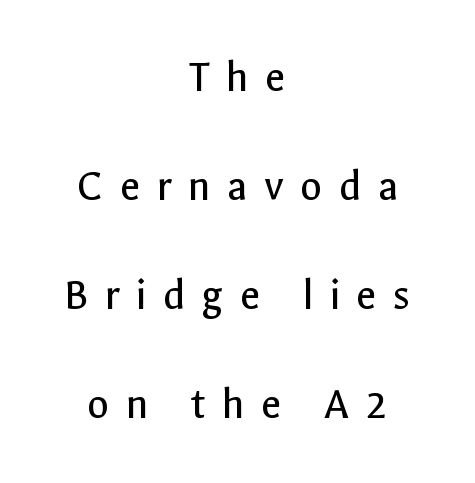
The image shows 45 px regular-weight sans-serif type, upright; set centered, loose line spacing (2.42x), unusually wide letter spacing (+0.36 em), not underlined; a medium x-height.
